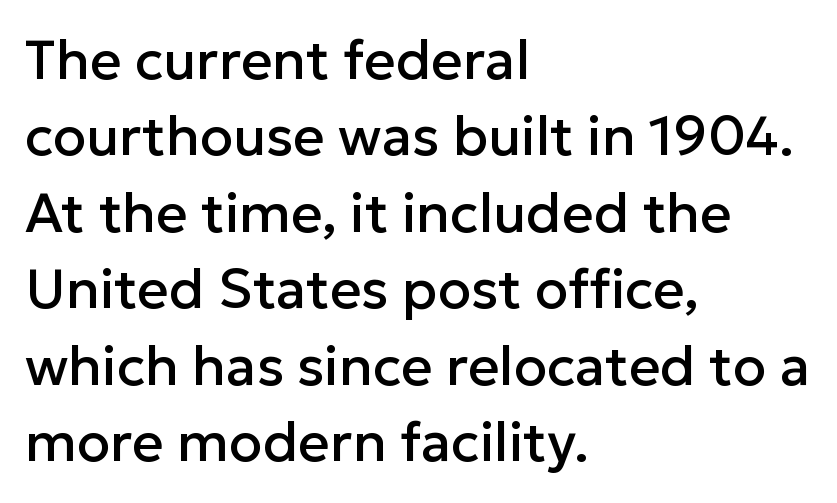
The image shows 55 px sans-serif type, upright; set left-aligned, normal line spacing (1.39x), normal letter spacing, not underlined; low stroke contrast and a medium x-height.
